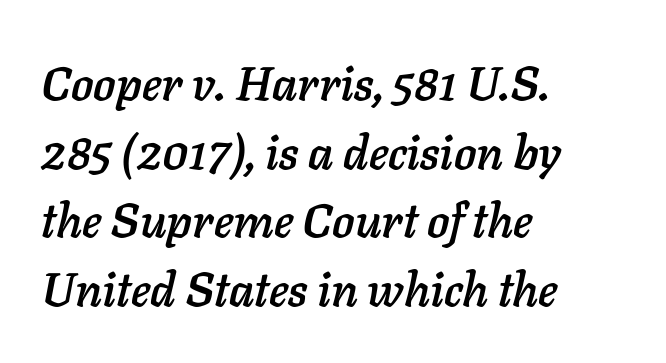
The image shows 47 px text type, italic (leaning right); set left-aligned, normal line spacing (1.46x), normal letter spacing, not underlined; low stroke contrast and a medium x-height.
